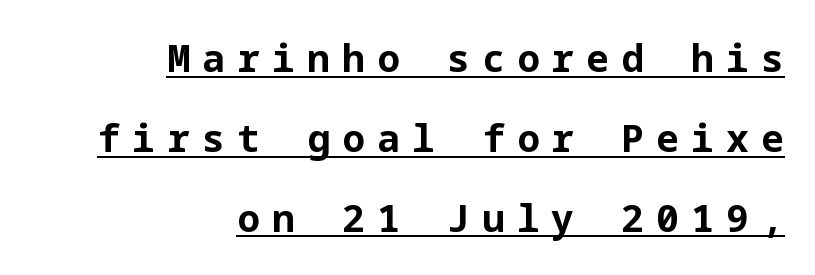
{"serif": "no", "italic": "no", "bold": "yes", "weight": "bold", "width": "normal", "stroke_contrast": "low", "x_height": "medium", "underline": "yes", "align": "right", "line_spacing": "loose", "line_spacing_ratio": 2.1, "letter_spacing": "wide", "letter_spacing_em": 0.32, "glyph_px": 38}
